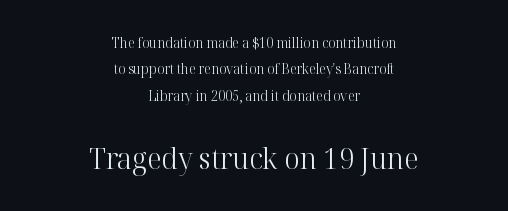
{"serif": "yes", "italic": "no", "bold": "no", "weight": "light", "width": "normal", "stroke_contrast": "high", "x_height": "medium", "monospaced": "no", "underline": "no", "align": "center", "line_spacing_ratio": 1.88, "letter_spacing": "normal", "letter_spacing_em": 0.0, "larger_block": "second", "size_ratio": 2.14, "glyph_px": 30}
